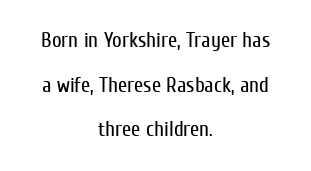
Q: Is the text bold? A: No.
Q: Is the text italic (slanted)? A: No, it is upright.
Q: Is the text underlined? A: No.
Q: How is the paragraph aligned? A: Centered.
Q: Is the spacing between letters normal or unusually wide? A: Normal.
Q: Is the spacing between lines tight, normal or loose? A: Loose.
